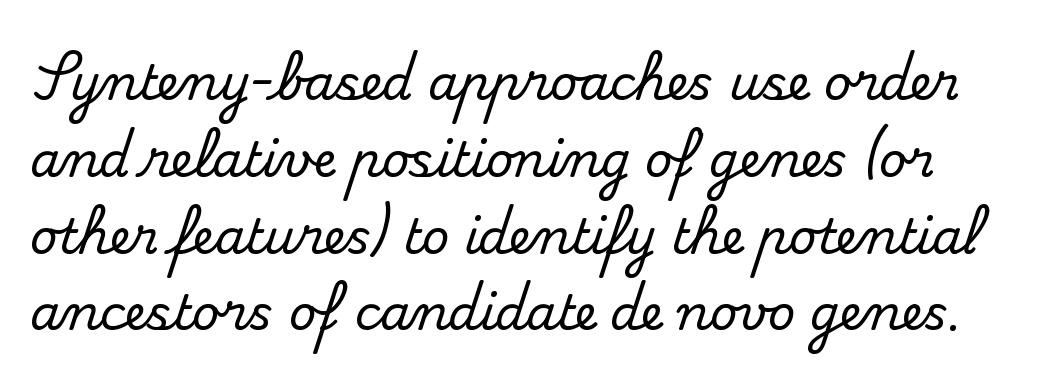
{"width": "normal", "stroke_contrast": "medium", "x_height": "small", "monospaced": "no", "underline": "no", "line_spacing": "normal", "line_spacing_ratio": 1.6, "letter_spacing": "normal", "letter_spacing_em": 0.0, "glyph_px": 48}
